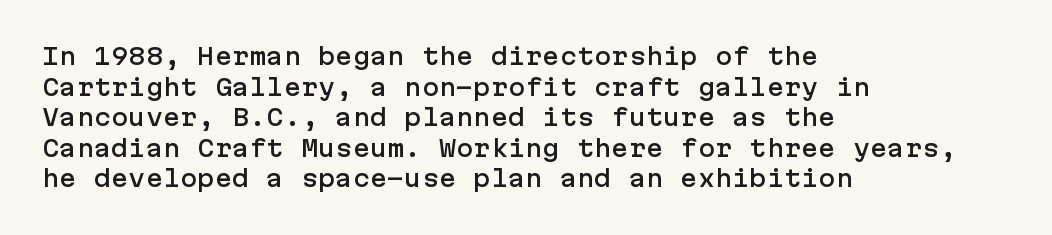
The image shows 23 px text type, upright; set left-aligned, normal line spacing (1.33x), normal letter spacing, not underlined.
